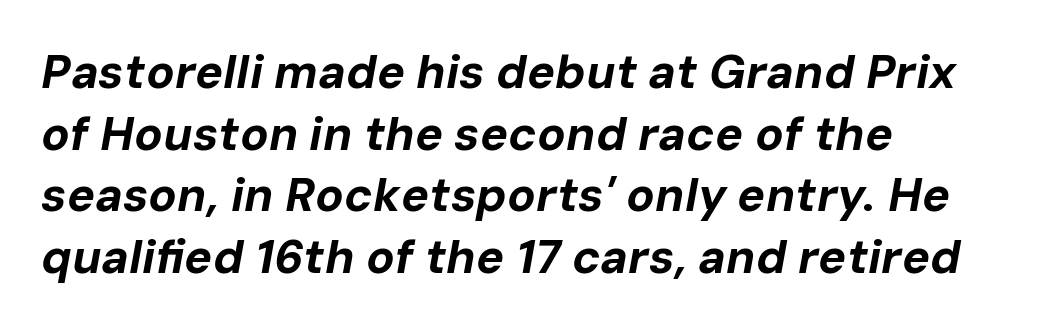
The image shows 47 px bold type, italic (leaning right); set left-aligned, normal line spacing (1.31x), normal letter spacing, not underlined; low stroke contrast and a medium x-height.
